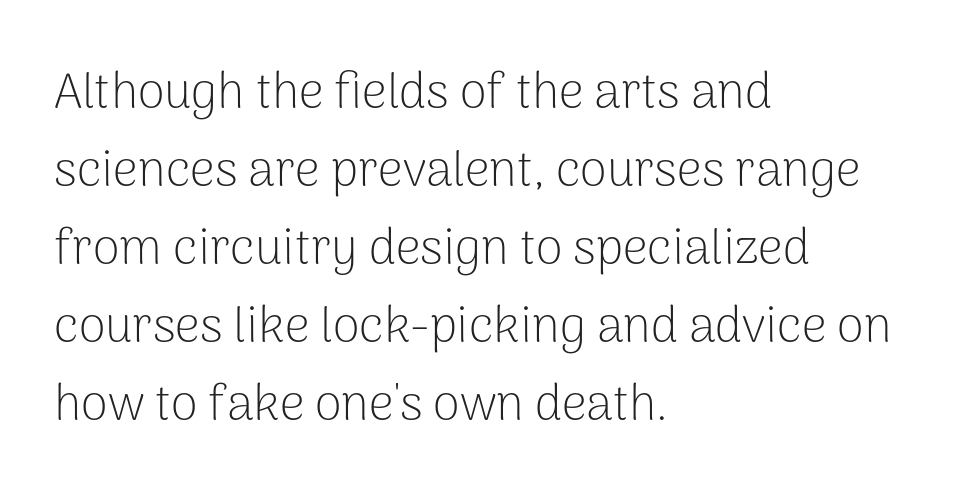
The image shows 49 px light sans-serif type, upright; set left-aligned, normal line spacing (1.59x), normal letter spacing, not underlined; low stroke contrast and a medium x-height.
